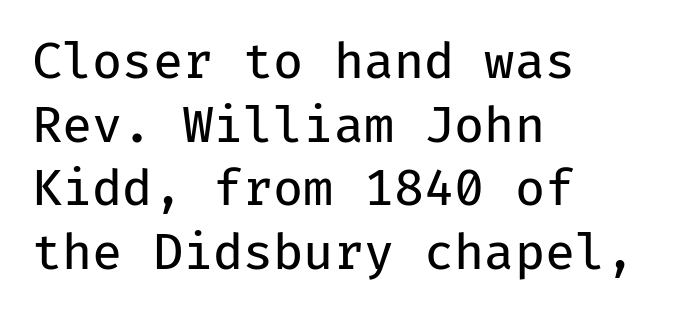
The paragraph shown leans on its left margin. The glyphs in this specimen are sans serif. Style check: upright. No chunkiness to these letters — they're not bold.
